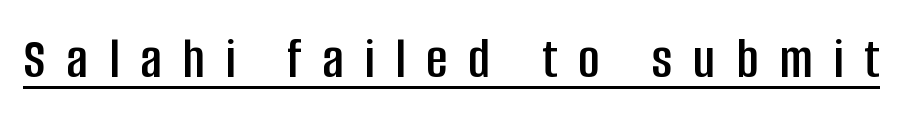
The image shows 59 px condensed sans-serif type, upright; set unusually wide letter spacing (+0.35 em), underlined; low stroke contrast and a large x-height.
